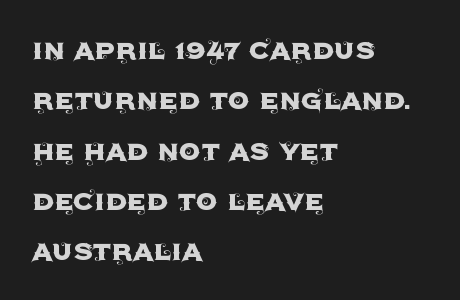
The text block is weighted toward the left margin, trailing off unevenly rightward. The zone under the glyphs is completely vacant. The rows are spaced the way most documents space them. Italic: no, the glyphs are upright roman.
